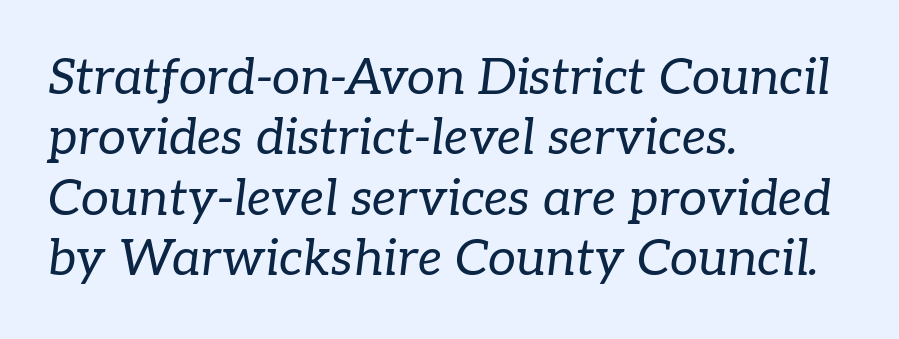
The image shows 50 px regular-weight serif type, italic (leaning right); set left-aligned, line spacing 1.21x, normal letter spacing, not underlined; low stroke contrast and a medium x-height.
